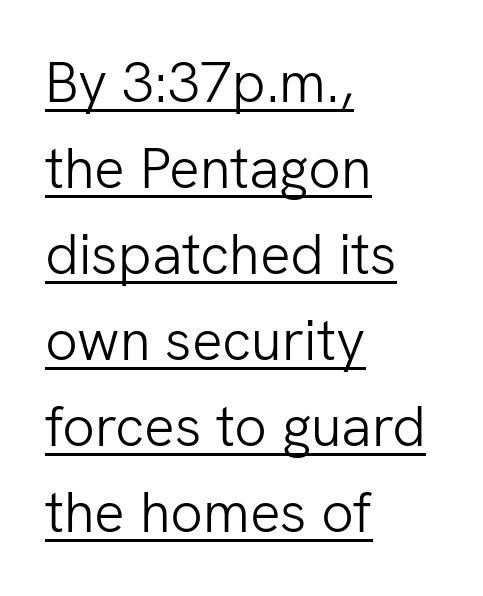
Note the varied advance widths — an 'i' is clearly narrower than an 'm'. The glyphs in this specimen are sans serif. No extra ink here — the face is not bold. Line spacing here is normal. Every stem runs plumb, perpendicular to the baseline.
